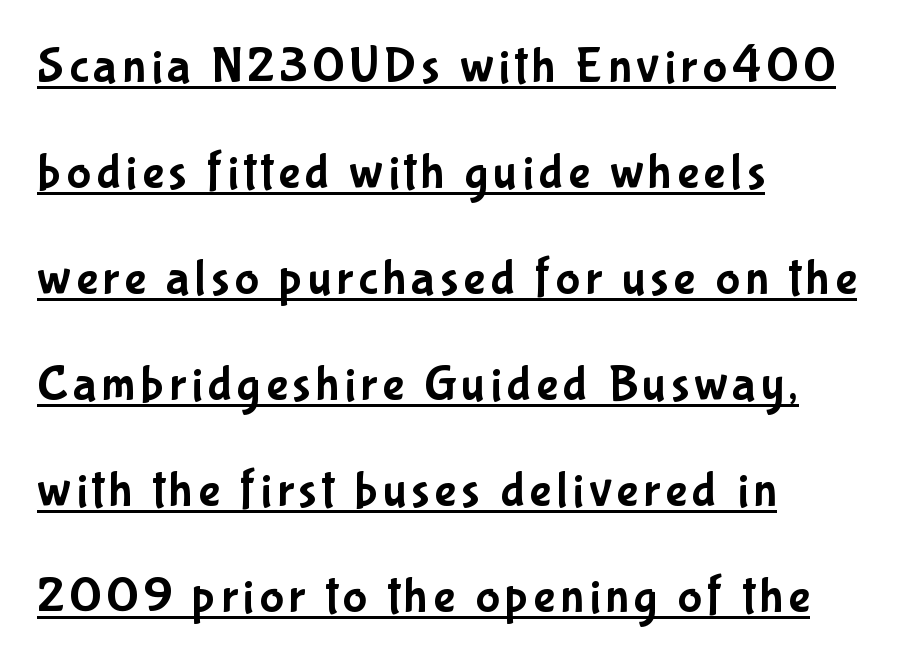
The image shows 51 px condensed sans-serif type, upright; set left-aligned, loose line spacing (2.08x), underlined; low stroke contrast and a medium x-height.
